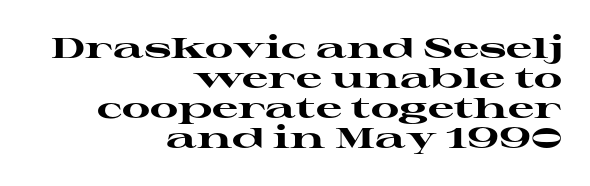
The letters are bold, with thick, heavy strokes. Which margin do the lines hug? The right one — the left edge is uneven. Does the leading feel generous? Not at all — it's pinched. Each letter keeps its own natural width here, so spacing adapts to shape. The string is rendered with underlining switched off. Does the lettering tilt? It doesn't — this is upright.
